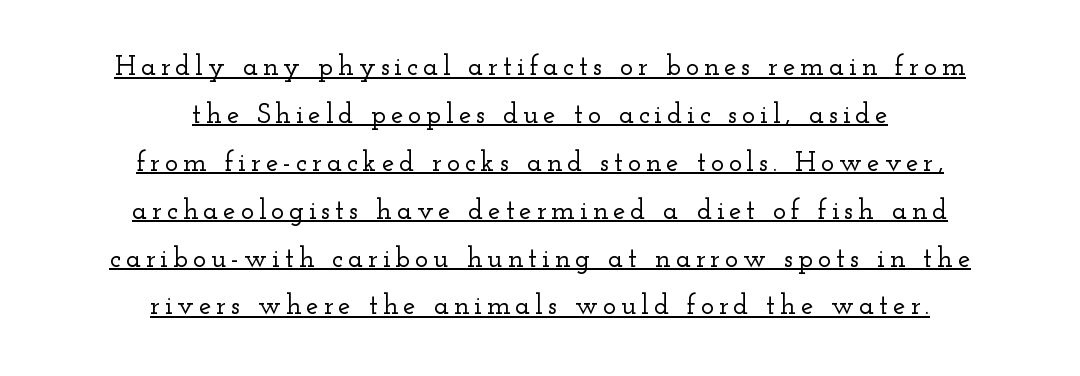
Posture: straight, roman, zero tilt. Spacing verdict: proportional, widths tailored to each character. Caption: lettering with a line underneath. Typographically, this falls in the serif category. The rag falls on both sides of this text block equally.
